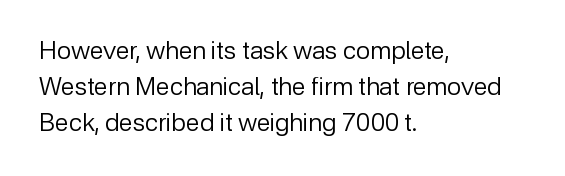
The rendering anchors every line to the left-hand side. Words appear dense and cohesive because spacing is normal. Does the leading feel generous? No, just average. A quiet, ordinary-to-light weight characterises the typeface.
